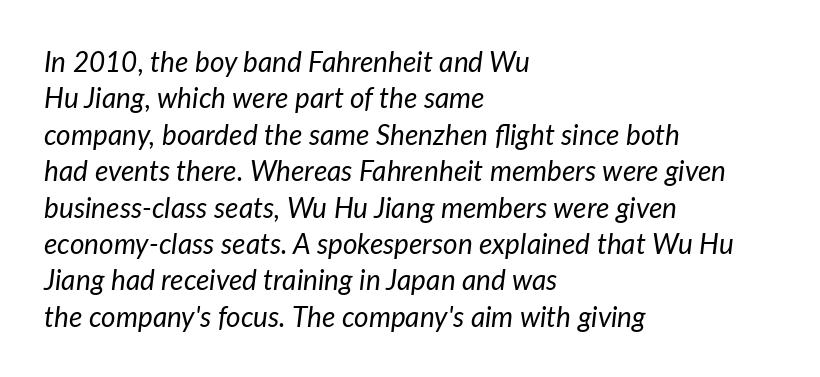
Q: Is the text bold? A: No.
Q: Is the text italic (slanted)? A: Yes, it leans right by about 7 degrees.
Q: Is the text underlined? A: No.
Q: How is the paragraph aligned? A: Left-aligned.
Q: Is the spacing between letters normal or unusually wide? A: Normal.
Q: Is the spacing between lines tight, normal or loose? A: Normal.
Q: Width (condensed, normal, or wide)? A: Normal.
Q: Stroke contrast? A: Low.
Q: x-height? A: Medium.
Q: Monospaced? A: No.
